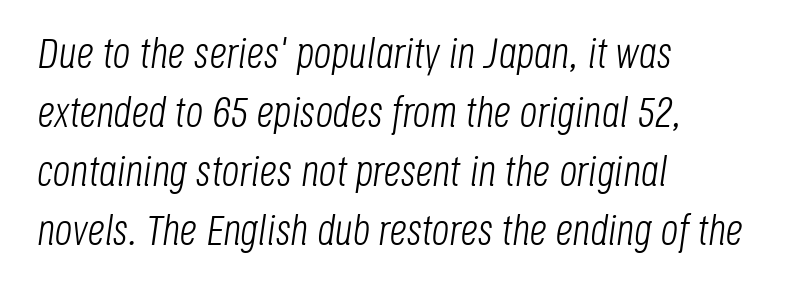
The image shows 43 px light, condensed type, italic (leaning right); set left-aligned, normal line spacing (1.37x), normal letter spacing, not underlined; low stroke contrast and a large x-height.
